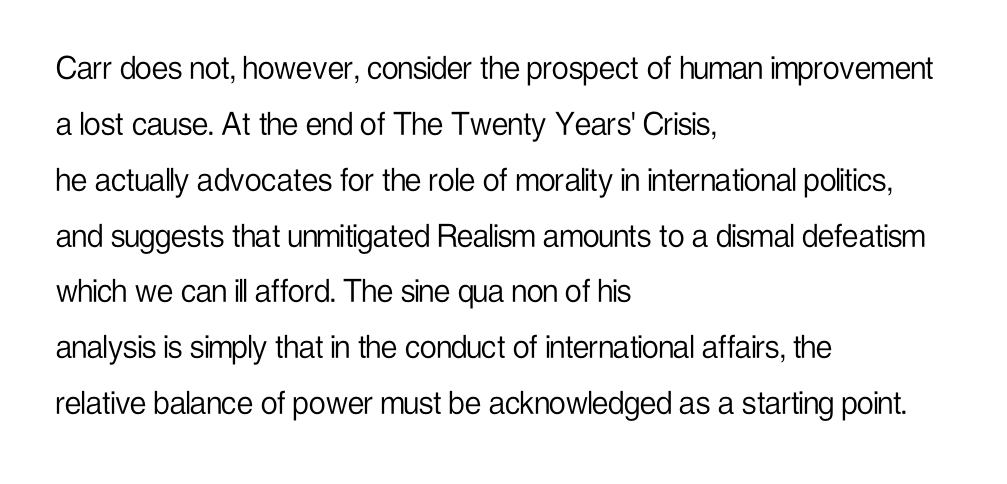
{"serif": "no", "italic": "no", "bold": "no", "weight": "light", "width": "condensed", "stroke_contrast": "low", "x_height": "medium", "monospaced": "no", "underline": "no", "align": "left", "line_spacing": "normal", "line_spacing_ratio": 1.51, "letter_spacing": "normal", "letter_spacing_em": 0.0, "glyph_px": 37}
